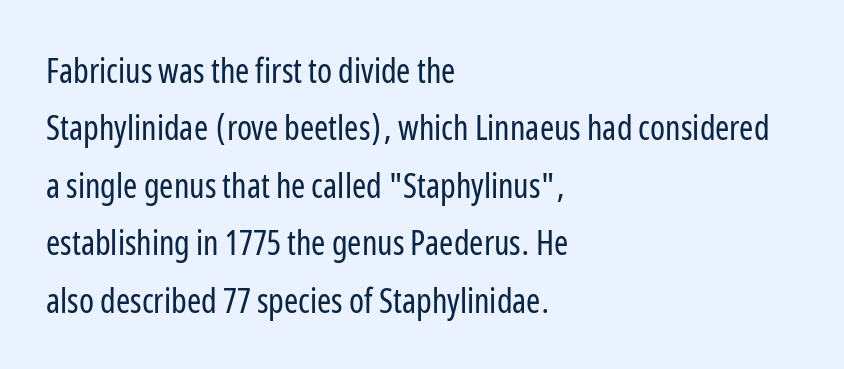
These glyphs show unthickened strokes, regular width or finer. Grotesque or geometric, the face here clearly has no serifs. In terms of posture, this sample is upright. Bare-footed words on every line. Between one letter and the next there's only the usual sliver of space. Leading matches the norm, producing a regular column.
